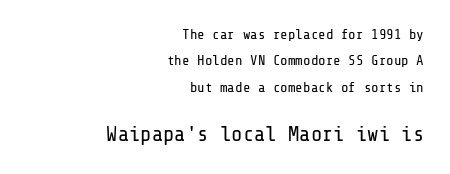
Q: Is the text bold? A: No.
Q: Is the text italic (slanted)? A: No, it is upright.
Q: Is the text underlined? A: No.
Q: How is the paragraph aligned? A: Right-aligned.
Q: Is the spacing between letters normal or unusually wide? A: Normal.
Q: Which block of text is set in a larger size, the first (top) or the second (bottom)? A: The second (bottom) one.
